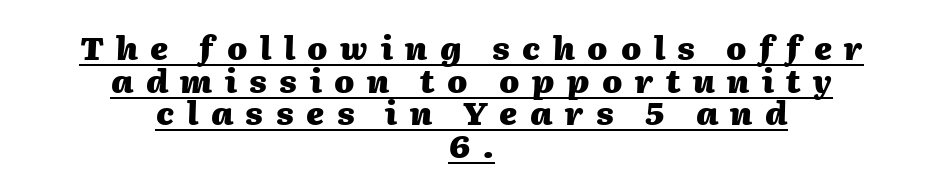
The image shows 32 px heavy type, italic (leaning right); set centered, tight line spacing (1.02x), unusually wide letter spacing (+0.39 em), underlined; medium stroke contrast and a medium x-height.
